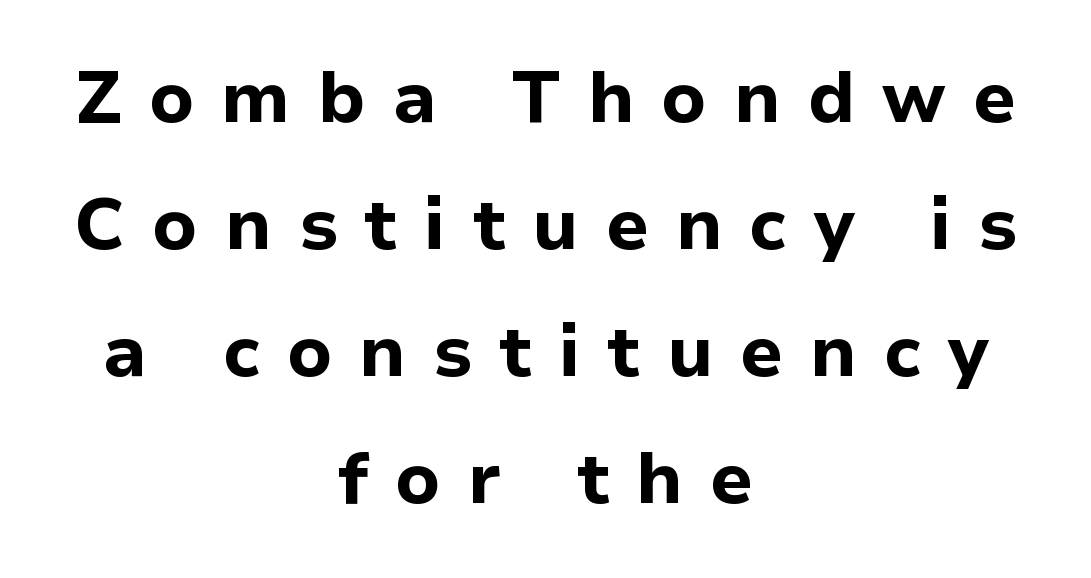
{"serif": "no", "italic": "no", "bold": "yes", "weight": "bold", "width": "normal", "stroke_contrast": "low", "x_height": "medium", "monospaced": "no", "underline": "no", "align": "center", "line_spacing_ratio": 1.74, "letter_spacing": "wide", "letter_spacing_em": 0.37, "glyph_px": 73}
